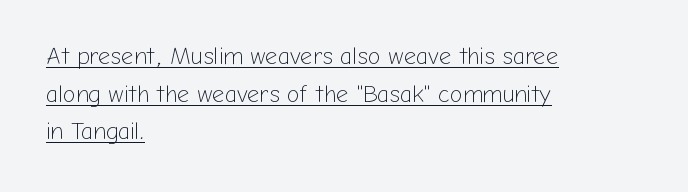
Q: Is the text bold? A: No.
Q: Is the text italic (slanted)? A: No, it is upright.
Q: Is the text underlined? A: Yes.
Q: How is the paragraph aligned? A: Left-aligned.
Q: Is the spacing between letters normal or unusually wide? A: Normal.
Q: Is the spacing between lines tight, normal or loose? A: Normal.
